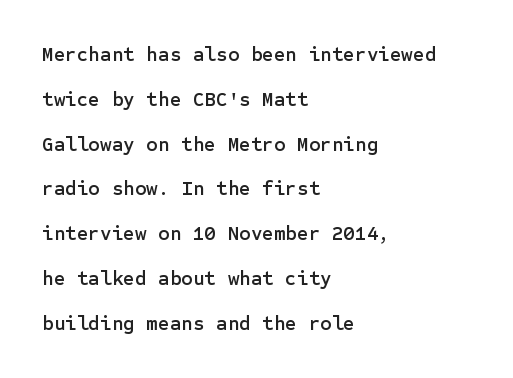
{"italic": "no", "underline": "no", "align": "left", "line_spacing": "loose", "line_spacing_ratio": 2.24, "letter_spacing": "normal", "letter_spacing_em": 0.0, "glyph_px": 20}
